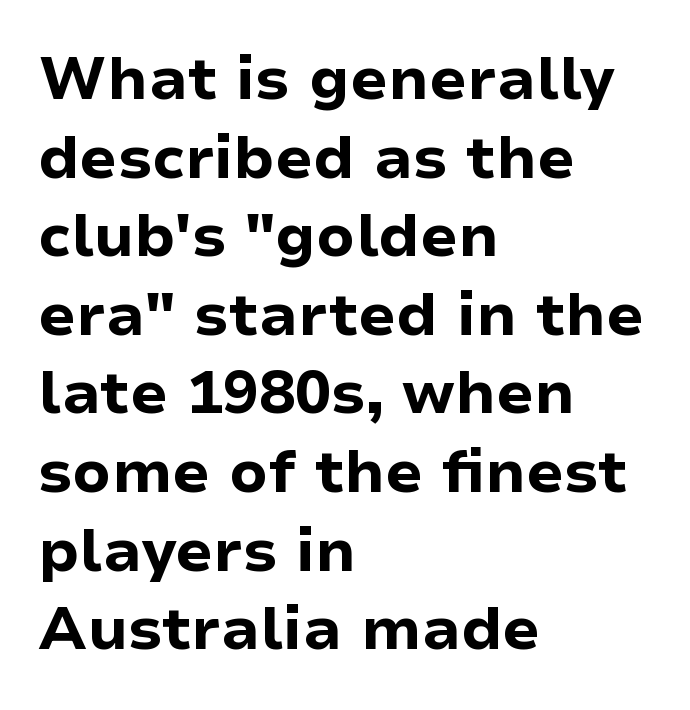
Q: Is the text bold? A: Yes.
Q: Is the text italic (slanted)? A: No, it is upright.
Q: Is the typeface a serif or a sans-serif typeface? A: Sans-serif.
Q: Is the text underlined? A: No.
Q: How is the paragraph aligned? A: Left-aligned.
Q: Is the spacing between letters normal or unusually wide? A: Normal.
Q: Is the spacing between lines tight, normal or loose? A: Normal.
Q: Width (condensed, normal, or wide)? A: Normal.
Q: Stroke contrast? A: Low.
Q: x-height? A: Medium.
Q: Monospaced? A: No.
